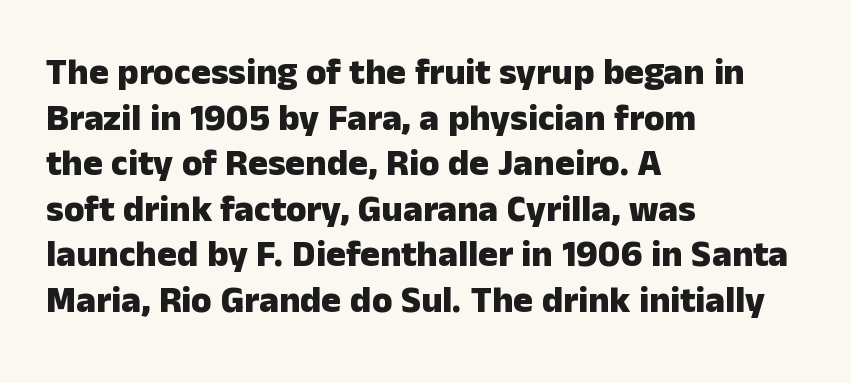
{"serif": "no", "italic": "no", "bold": "yes", "weight": "heavy", "width": "normal", "stroke_contrast": "low", "x_height": "medium", "monospaced": "no", "underline": "no", "align": "left", "line_spacing_ratio": 1.23, "letter_spacing": "normal", "letter_spacing_em": 0.0, "glyph_px": 37}
